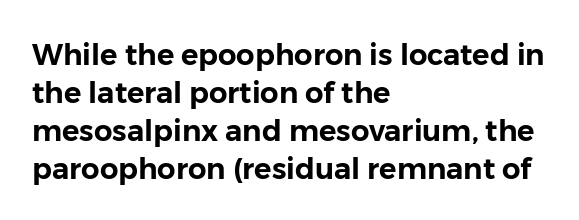
{"serif": "no", "italic": "no", "width": "normal", "stroke_contrast": "low", "x_height": "medium", "monospaced": "no", "underline": "no", "align": "left", "line_spacing": "normal", "line_spacing_ratio": 1.31, "letter_spacing": "normal", "letter_spacing_em": 0.0, "glyph_px": 29}
